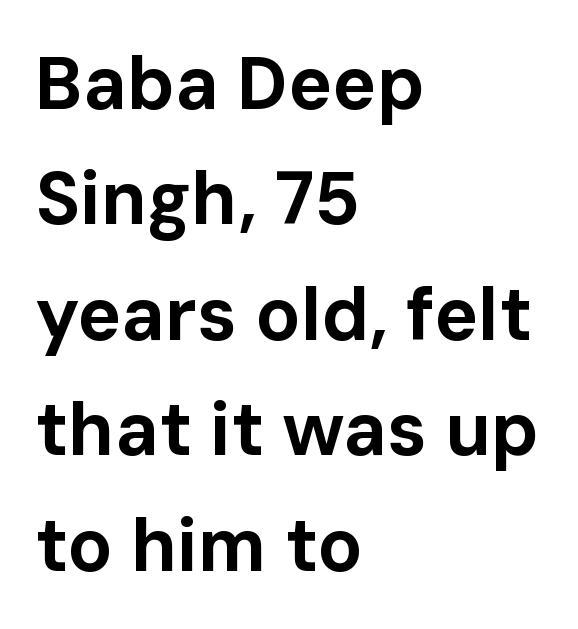
The image shows 74 px bold sans-serif type, upright; set left-aligned, normal line spacing (1.56x), normal letter spacing, not underlined; low stroke contrast and a medium x-height.
